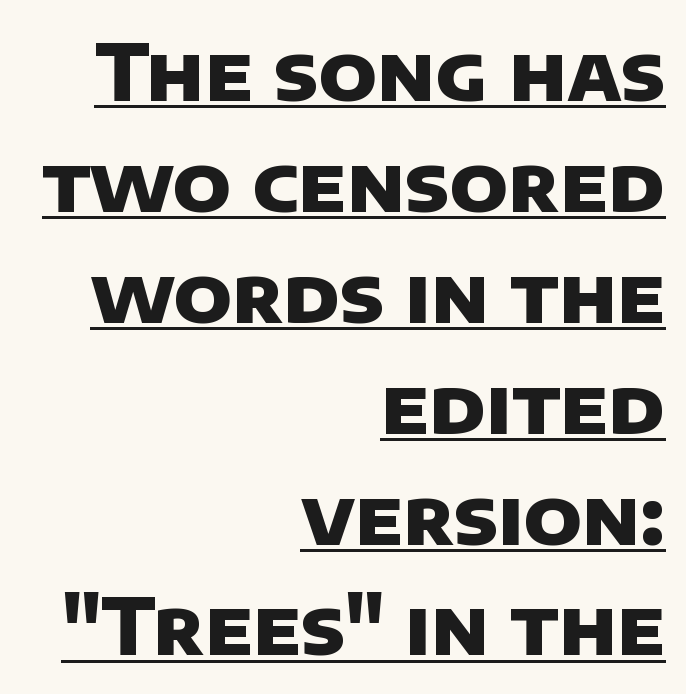
{"serif": "no", "bold": "yes", "weight": "heavy", "width": "normal", "stroke_contrast": "low", "x_height": "large", "monospaced": "no", "underline": "yes", "align": "right", "line_spacing": "normal", "line_spacing_ratio": 1.44, "letter_spacing": "normal", "letter_spacing_em": 0.0, "glyph_px": 77}
